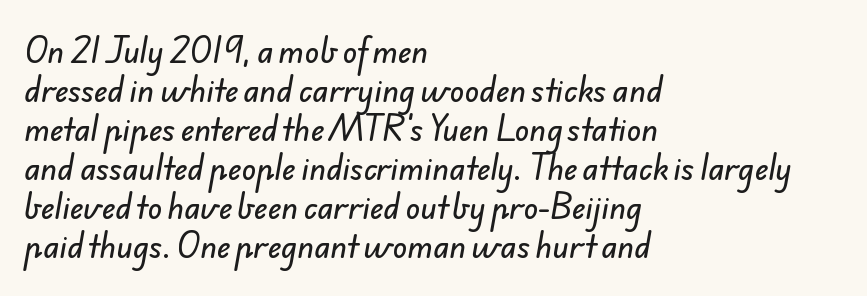
The image shows 30 px sans-serif type; set left-aligned, normal line spacing (1.3x), normal letter spacing, not underlined; low stroke contrast and a small x-height.
